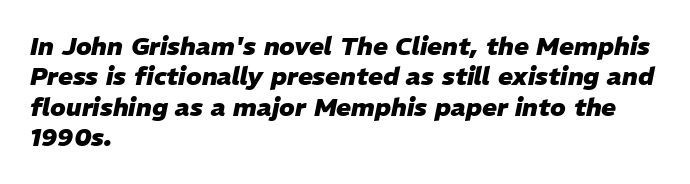
The image shows 25 px bold type, italic (leaning right); set left-aligned, line spacing 1.22x, normal letter spacing, not underlined.
